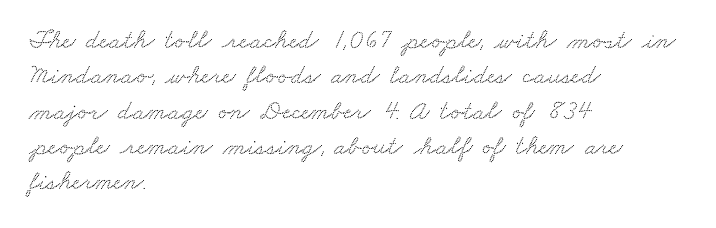
The image shows 27 px text type; set left-aligned, normal line spacing (1.31x), normal letter spacing, not underlined.
